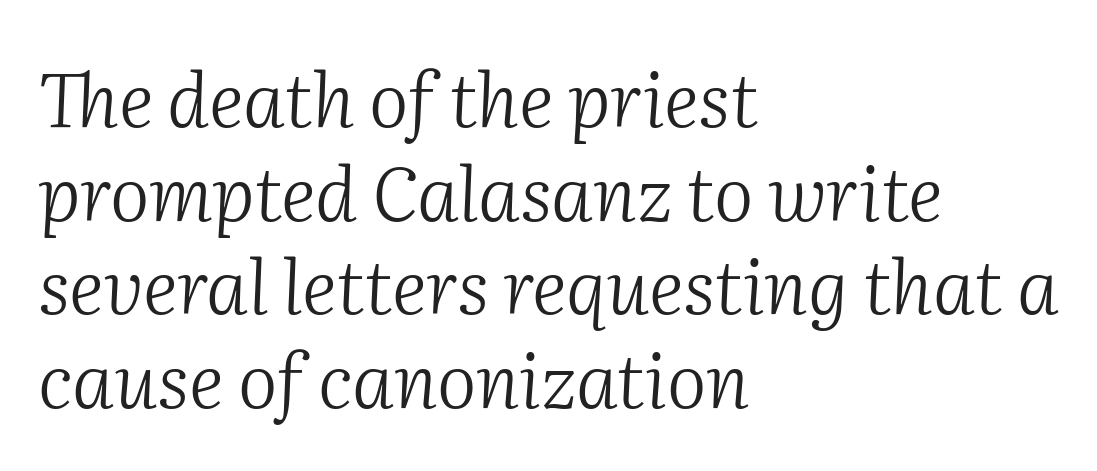
Q: Is the text bold? A: No.
Q: Is the text italic (slanted)? A: Yes, it leans right by about 2 degrees.
Q: Is the typeface a serif or a sans-serif typeface? A: Serif.
Q: Is the text underlined? A: No.
Q: How is the paragraph aligned? A: Left-aligned.
Q: Is the spacing between letters normal or unusually wide? A: Normal.
Q: Is the spacing between lines tight, normal or loose? A: Normal.
Q: Width (condensed, normal, or wide)? A: Normal.
Q: Stroke contrast? A: Medium.
Q: x-height? A: Medium.
Q: Monospaced? A: No.
